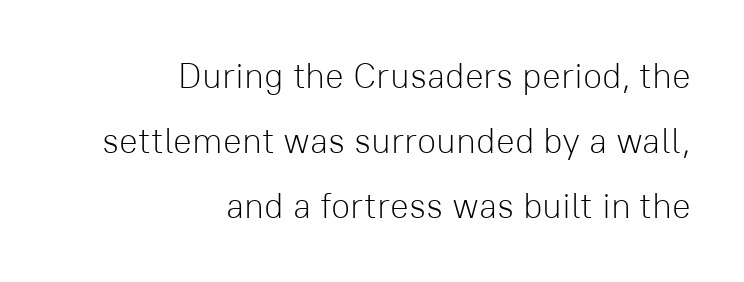
The image shows 35 px light sans-serif type, upright; set right-aligned, line spacing 1.86x, normal letter spacing, not underlined; low stroke contrast and a medium x-height.
